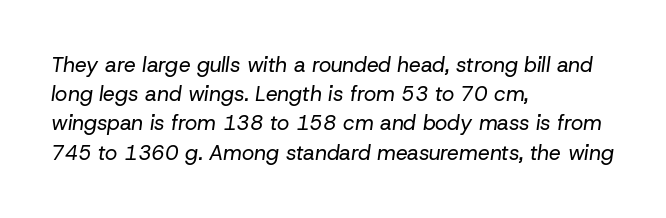
The image shows 21 px text type, italic (leaning right); set left-aligned, normal line spacing (1.39x), normal letter spacing, not underlined.
